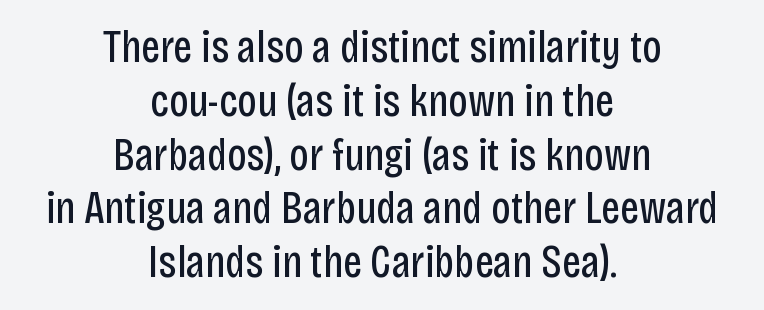
Q: Is the text bold? A: No.
Q: Is the text italic (slanted)? A: No, it is upright.
Q: Is the typeface a serif or a sans-serif typeface? A: Sans-serif.
Q: Is the text underlined? A: No.
Q: How is the paragraph aligned? A: Centered.
Q: Is the spacing between letters normal or unusually wide? A: Normal.
Q: Width (condensed, normal, or wide)? A: Condensed.
Q: Stroke contrast? A: Low.
Q: x-height? A: Large.
Q: Monospaced? A: No.
